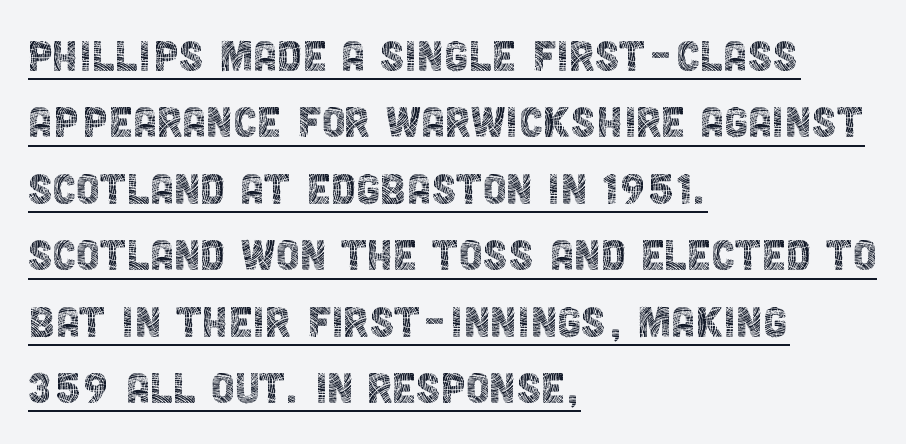
Q: Is the text bold? A: No.
Q: Is the text italic (slanted)? A: No, it is upright.
Q: Is the typeface a serif or a sans-serif typeface? A: Sans-serif.
Q: Is the text underlined? A: Yes.
Q: How is the paragraph aligned? A: Left-aligned.
Q: Is the spacing between letters normal or unusually wide? A: Normal.
Q: Width (condensed, normal, or wide)? A: Condensed.
Q: x-height? A: Large.
Q: Monospaced? A: No.
